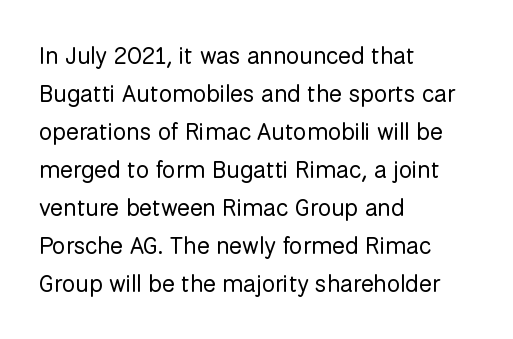
{"italic": "no", "bold": "no", "underline": "no", "align": "left", "line_spacing": "normal", "line_spacing_ratio": 1.58, "letter_spacing": "normal", "letter_spacing_em": 0.0, "glyph_px": 24}
